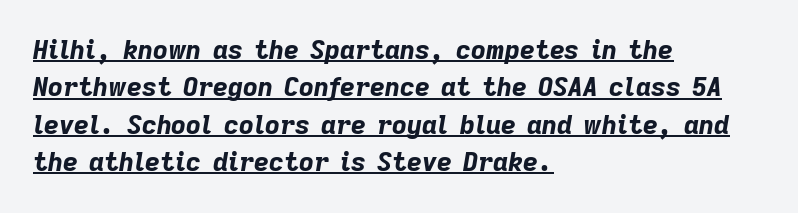
Does the lettering tilt? It does — this is italic. Summary of weight: heavy, a full bold. Leading matches the norm, producing a regular column. Beneath each row of characters lies a ruled line. Which margin do the lines hug? The left one — the right edge is uneven. Is the letter spacing exaggerated? No — it looks like the ordinary default.
